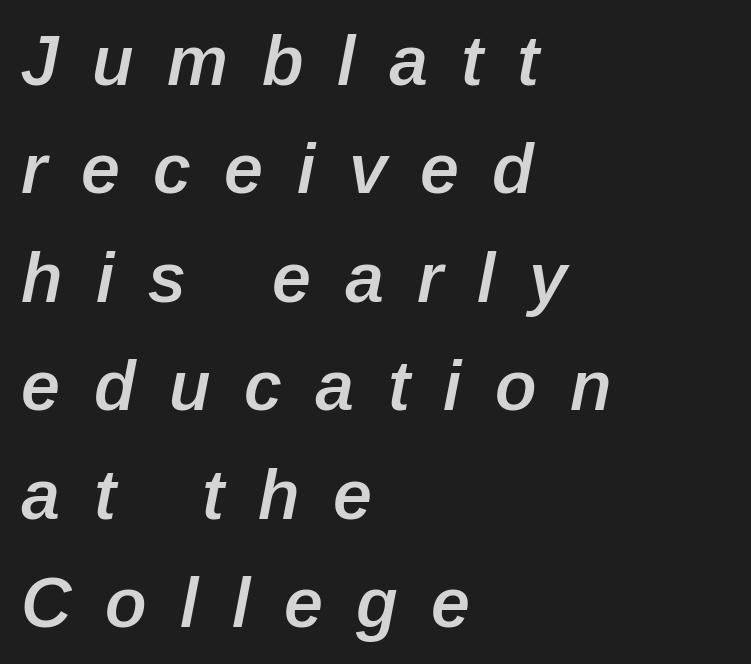
Q: Is the text bold? A: Semi-bold.
Q: Is the text italic (slanted)? A: Yes, it leans right by about 12 degrees.
Q: Is the text underlined? A: No.
Q: How is the paragraph aligned? A: Left-aligned.
Q: Is the spacing between letters normal or unusually wide? A: Unusually wide.
Q: Is the spacing between lines tight, normal or loose? A: Normal.
Q: Width (condensed, normal, or wide)? A: Normal.
Q: Stroke contrast? A: Low.
Q: x-height? A: Medium.
Q: Monospaced? A: No.
